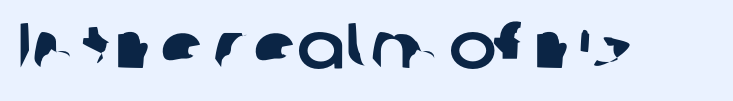
The image shows 64 px sans-serif type; set normal letter spacing, not underlined; low stroke contrast and a medium x-height.
